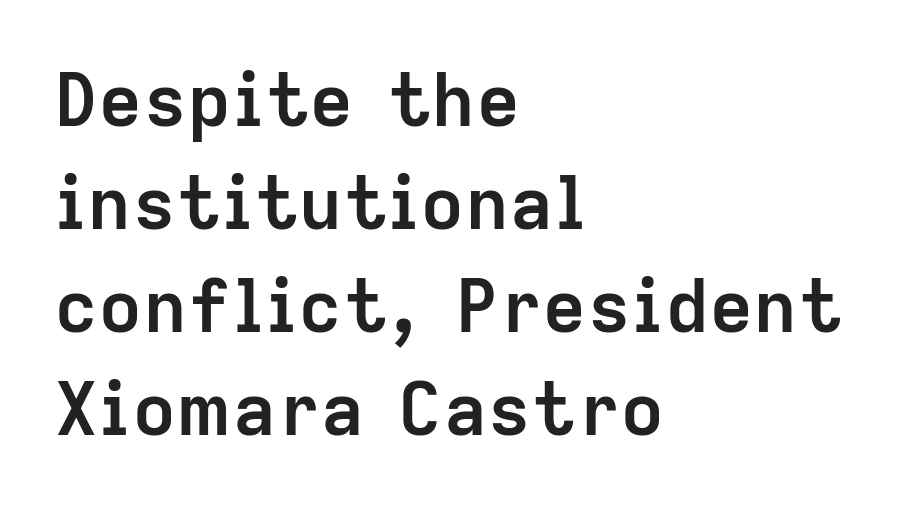
Vertical spacing — default. Each letter's strokes conclude bluntly, with no projecting serifs. The strokes are fattened all the way to bold. A typesetter would call this zero additional tracking. Notice how the stems are strictly vertical — no italics here.
